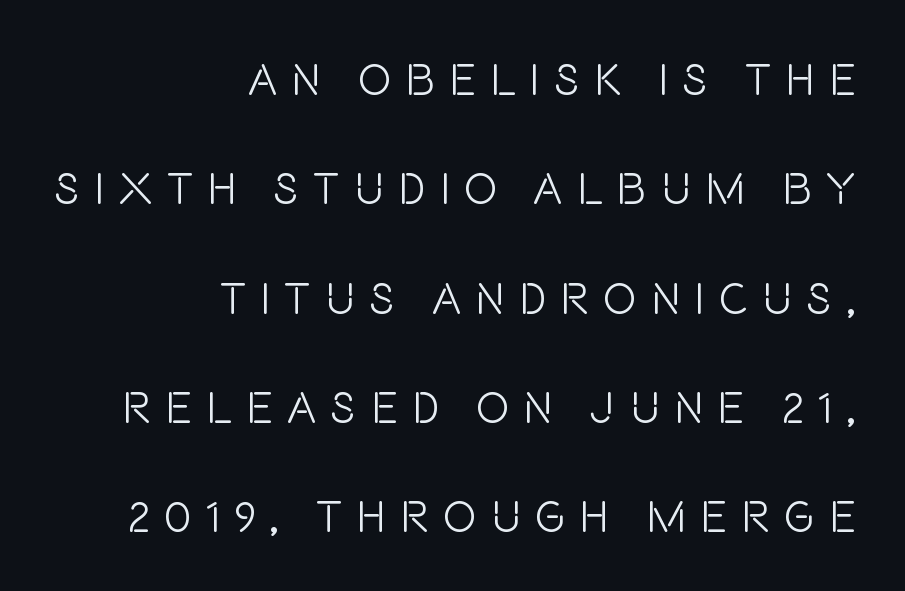
The image shows 45 px light, condensed sans-serif type, upright; set right-aligned, loose line spacing (2.43x), unusually wide letter spacing (+0.31 em), not underlined; low stroke contrast and a large x-height.
